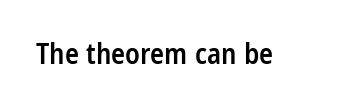
The image shows 29 px semibold, condensed sans-serif type, upright; set normal letter spacing, not underlined; low stroke contrast and a large x-height.
